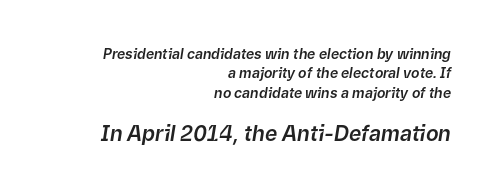
Q: Is the text italic (slanted)? A: Yes, it leans right by about 9 degrees.
Q: Is the text underlined? A: No.
Q: How is the paragraph aligned? A: Right-aligned.
Q: Is the spacing between letters normal or unusually wide? A: Normal.
Q: Is the spacing between lines tight, normal or loose? A: Normal.
Q: Which block of text is set in a larger size, the first (top) or the second (bottom)? A: The second (bottom) one.
